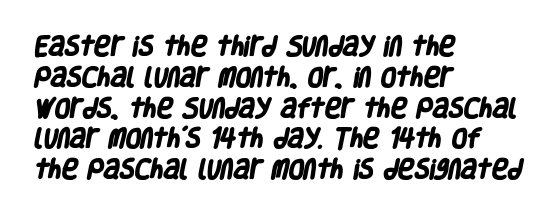
The image shows 22 px bold type; set left-aligned, normal line spacing (1.4x), normal letter spacing, not underlined.
